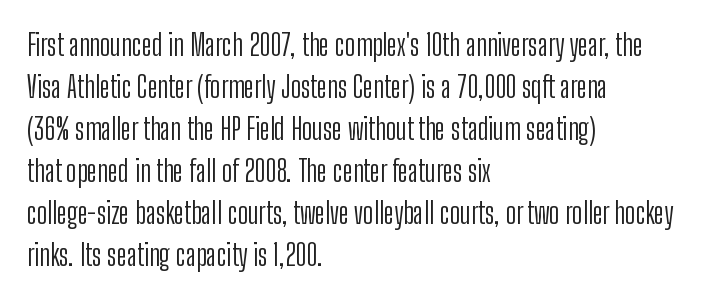
{"serif": "no", "italic": "no", "bold": "no", "weight": "light", "width": "condensed", "stroke_contrast": "low", "x_height": "medium", "monospaced": "no", "underline": "no", "align": "left", "line_spacing": "normal", "line_spacing_ratio": 1.45, "letter_spacing": "normal", "letter_spacing_em": 0.0, "glyph_px": 29}
